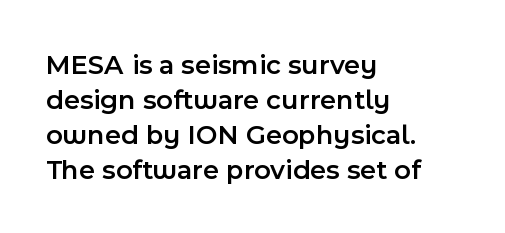
The image shows 28 px semibold sans-serif type, upright; set left-aligned, normal line spacing (1.25x), normal letter spacing, not underlined; a medium x-height.
